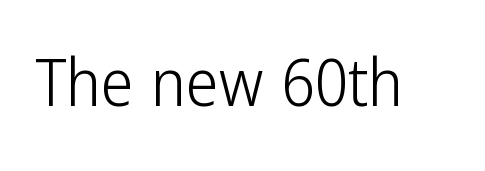
Q: Is the text bold? A: No.
Q: Is the text italic (slanted)? A: No, it is upright.
Q: Is the typeface a serif or a sans-serif typeface? A: Sans-serif.
Q: Is the text underlined? A: No.
Q: Is the spacing between letters normal or unusually wide? A: Normal.
Q: Width (condensed, normal, or wide)? A: Condensed.
Q: Stroke contrast? A: Low.
Q: x-height? A: Medium.
Q: Monospaced? A: No.
